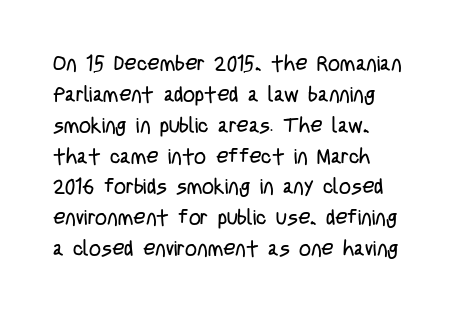
{"italic": "no", "bold": "no", "underline": "no", "line_spacing": "normal", "line_spacing_ratio": 1.47, "letter_spacing": "normal", "letter_spacing_em": 0.0, "glyph_px": 21}
